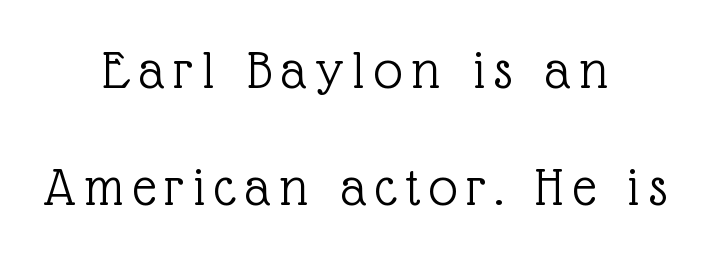
{"serif": "yes", "italic": "no", "bold": "no", "weight": "light", "width": "normal", "x_height": "medium", "monospaced": "no", "underline": "no", "align": "center", "line_spacing": "loose", "line_spacing_ratio": 2.05, "glyph_px": 57}
